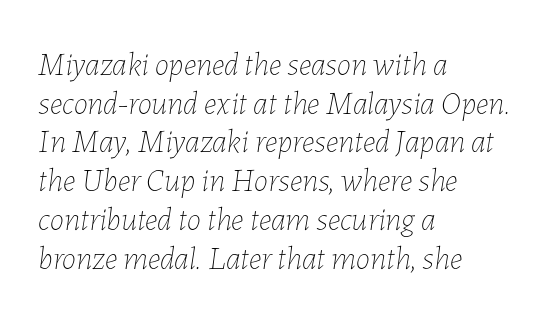
Q: Is the text bold? A: No.
Q: Is the text italic (slanted)? A: Yes, it leans right by about 7 degrees.
Q: Is the text underlined? A: No.
Q: How is the paragraph aligned? A: Left-aligned.
Q: Is the spacing between letters normal or unusually wide? A: Normal.
Q: Width (condensed, normal, or wide)? A: Normal.
Q: Stroke contrast? A: Low.
Q: x-height? A: Medium.
Q: Monospaced? A: No.
